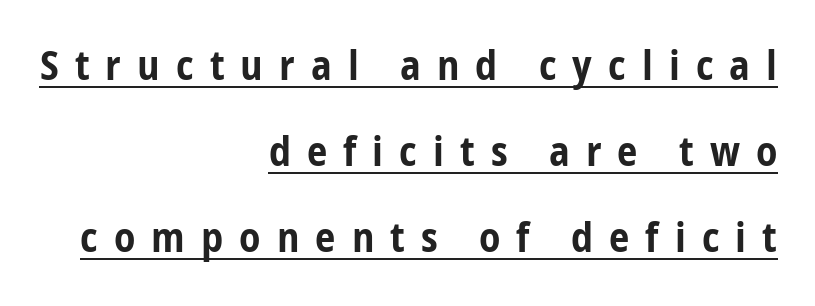
Q: Is the text bold? A: Yes.
Q: Is the text italic (slanted)? A: No, it is upright.
Q: Is the typeface a serif or a sans-serif typeface? A: Sans-serif.
Q: Is the text underlined? A: Yes.
Q: How is the paragraph aligned? A: Right-aligned.
Q: Is the spacing between letters normal or unusually wide? A: Unusually wide.
Q: Is the spacing between lines tight, normal or loose? A: Loose.
Q: Width (condensed, normal, or wide)? A: Condensed.
Q: Stroke contrast? A: Low.
Q: x-height? A: Medium.
Q: Monospaced? A: No.
